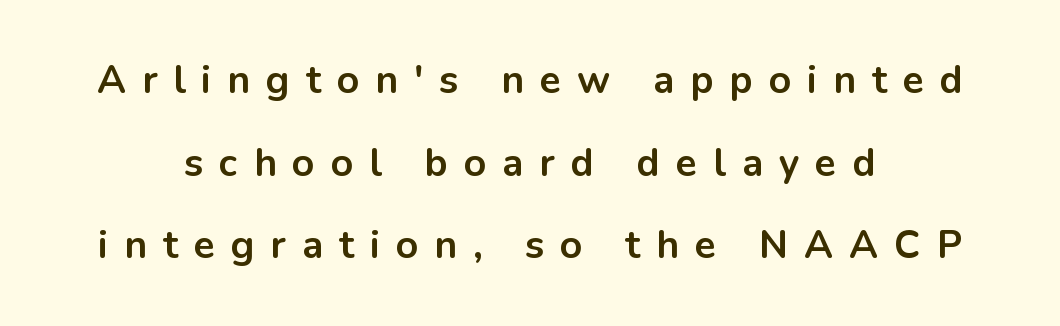
Unlike italic type, these characters show no tilt at all. The typeface chosen for these lines omits serifs. Spacing verdict: proportional, widths tailored to each character. Plain, unruled lines of type.
